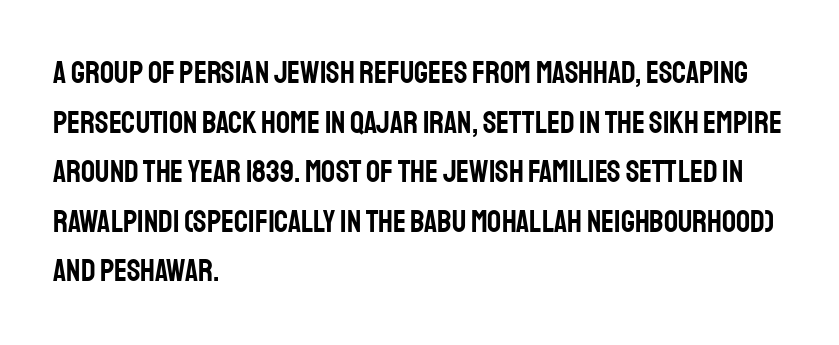
Q: Is the text italic (slanted)? A: No, it is upright.
Q: Is the typeface a serif or a sans-serif typeface? A: Sans-serif.
Q: Is the text underlined? A: No.
Q: How is the paragraph aligned? A: Left-aligned.
Q: Is the spacing between letters normal or unusually wide? A: Normal.
Q: Is the spacing between lines tight, normal or loose? A: Normal.
Q: Width (condensed, normal, or wide)? A: Condensed.
Q: Stroke contrast? A: Low.
Q: x-height? A: Large.
Q: Monospaced? A: No.
